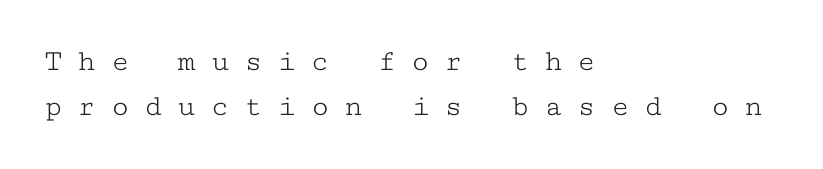
{"serif": "yes", "italic": "no", "bold": "no", "weight": "light", "width": "wide", "stroke_contrast": "low", "x_height": "medium", "monospaced": "yes", "underline": "no", "align": "left", "line_spacing": "normal", "line_spacing_ratio": 1.46, "letter_spacing": "wide", "letter_spacing_em": 0.47, "glyph_px": 31}
